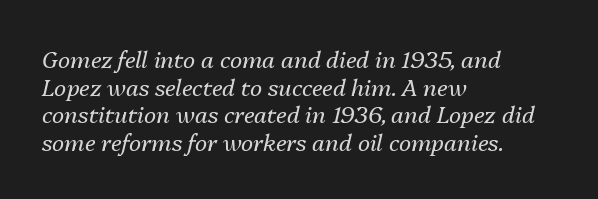
{"italic": "yes", "lean": "right", "slant_degrees": 13, "bold": "no", "underline": "no", "align": "left", "line_spacing_ratio": 1.2, "letter_spacing": "normal", "letter_spacing_em": 0.0, "glyph_px": 23}
